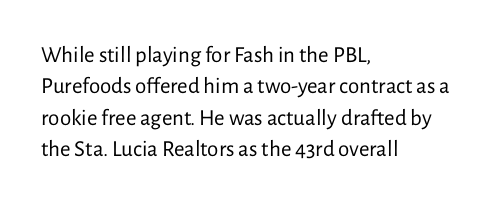
The image shows 23 px text type, upright; set left-aligned, normal line spacing (1.36x), normal letter spacing, not underlined.
